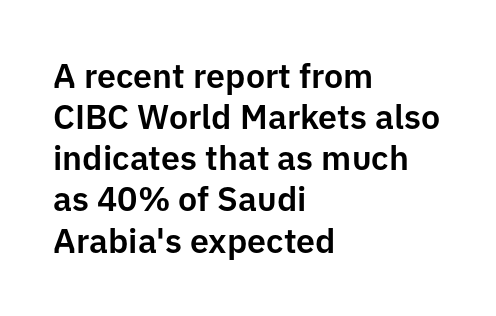
{"serif": "no", "italic": "no", "width": "normal", "stroke_contrast": "low", "x_height": "medium", "monospaced": "no", "underline": "no", "align": "left", "line_spacing_ratio": 1.21, "letter_spacing": "normal", "letter_spacing_em": 0.0, "glyph_px": 34}
